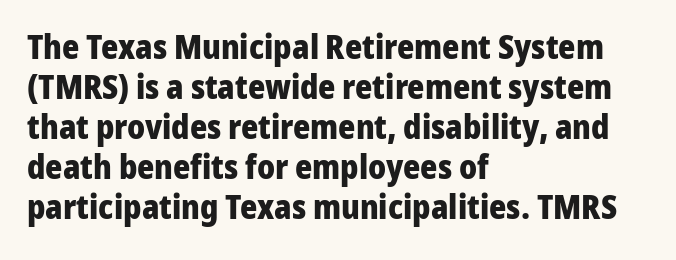
The image shows 33 px heavy sans-serif type, upright; set left-aligned, line spacing 1.21x, normal letter spacing, not underlined; low stroke contrast and a medium x-height.
